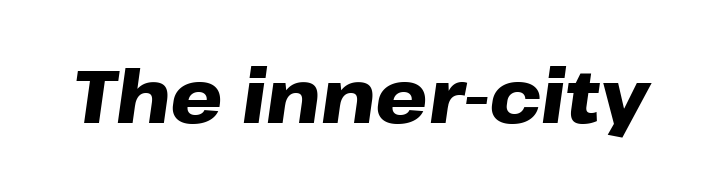
Q: Is the text bold? A: Yes.
Q: Is the text italic (slanted)? A: Yes, it leans right by about 8 degrees.
Q: Is the text underlined? A: No.
Q: Is the spacing between letters normal or unusually wide? A: Normal.
Q: Width (condensed, normal, or wide)? A: Wide.
Q: Stroke contrast? A: Low.
Q: x-height? A: Medium.
Q: Monospaced? A: No.
